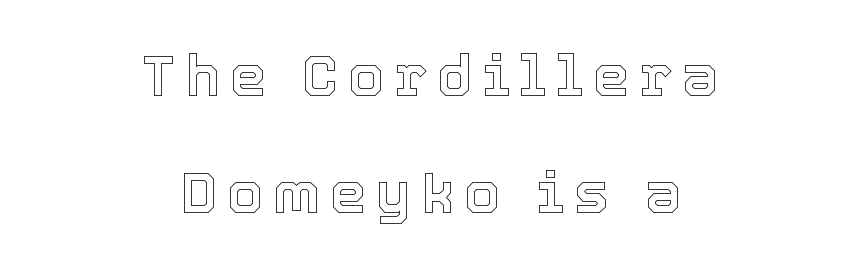
{"italic": "no", "width": "normal", "x_height": "medium", "monospaced": "no", "underline": "no", "align": "center", "line_spacing": "loose", "line_spacing_ratio": 2.01, "glyph_px": 58}
